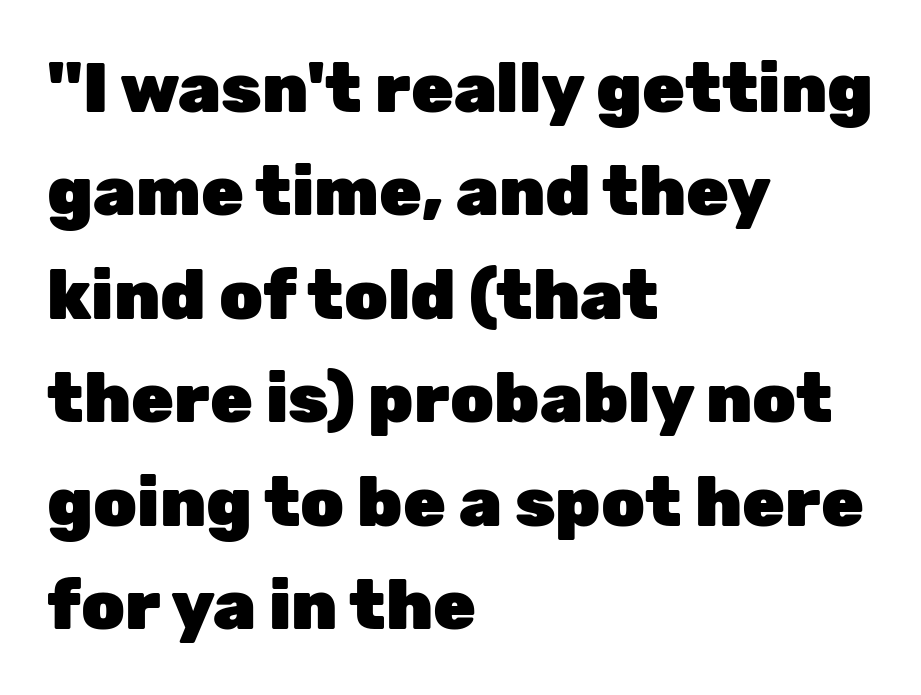
Teacher's note: observe the even left margin — that is flush-left alignment. The glyphs in this specimen are sans serif. How would I describe the line gaps? Plain and ordinary. Does extra space separate the letters? No, they use regular spacing. These words are printed bold, with thick strokes throughout.
